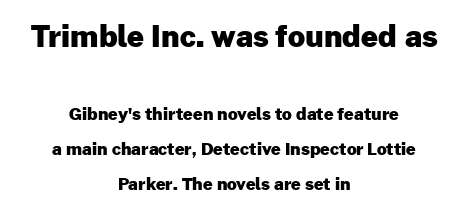
{"serif": "no", "italic": "no", "bold": "yes", "weight": "heavy", "width": "normal", "stroke_contrast": "low", "x_height": "medium", "monospaced": "no", "underline": "no", "align": "center", "line_spacing": "loose", "line_spacing_ratio": 2.05, "letter_spacing": "normal", "letter_spacing_em": 0.0, "larger_block": "first", "size_ratio": 1.76, "glyph_px": 30}
